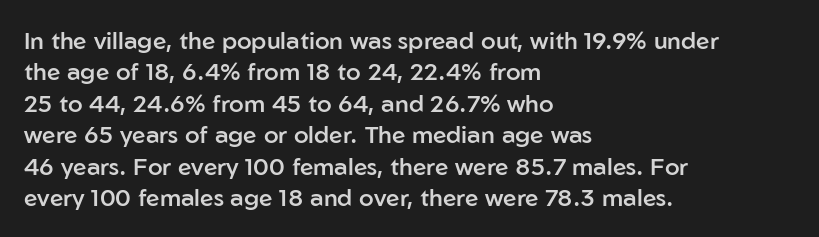
The image shows 24 px text type, upright; set left-aligned, normal line spacing (1.31x), normal letter spacing, not underlined.
